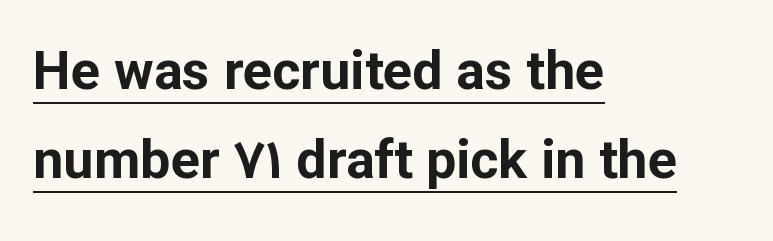
{"serif": "no", "italic": "no", "bold": "yes", "weight": "bold", "width": "normal", "stroke_contrast": "low", "x_height": "medium", "monospaced": "no", "underline": "yes", "align": "left", "line_spacing": "normal", "line_spacing_ratio": 1.65, "letter_spacing": "normal", "letter_spacing_em": 0.0, "glyph_px": 54}
